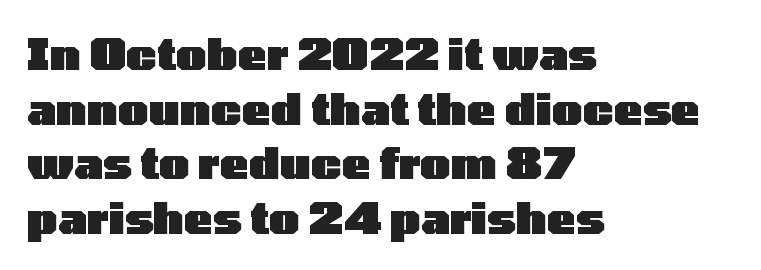
The image shows 43 px heavy, wide sans-serif type, upright; set left-aligned, normal line spacing (1.27x), normal letter spacing, not underlined; low stroke contrast and a medium x-height.
